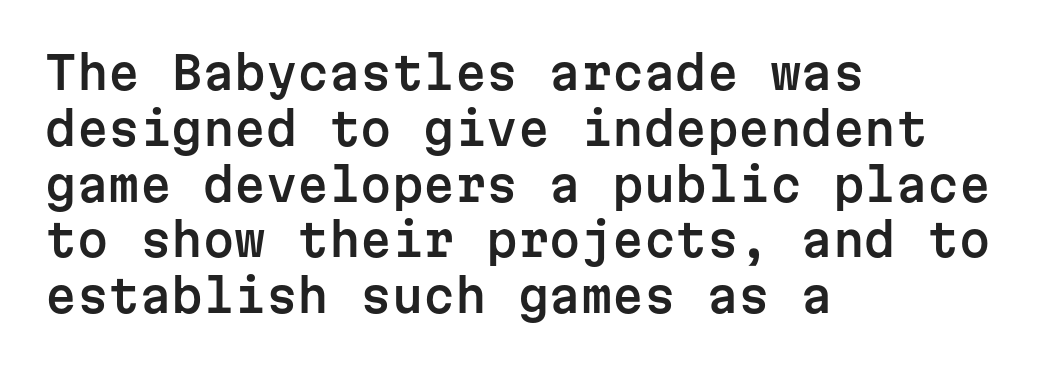
The image shows 45 px sans-serif type, upright, monospaced; set left-aligned, line spacing 1.24x, normal letter spacing, not underlined; low stroke contrast and a medium x-height.
